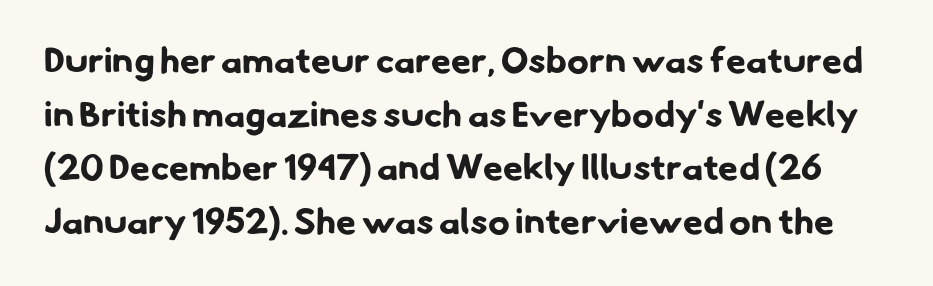
On the weight axis this lands at bold, roughly 700. Do the characters align in a grid? No, the font is proportional. Observe the absence of serifs on each vertical stroke in this sample. Nobody touched the tracking dial on this one. One glance says typical: line gaps are just what's usual.
